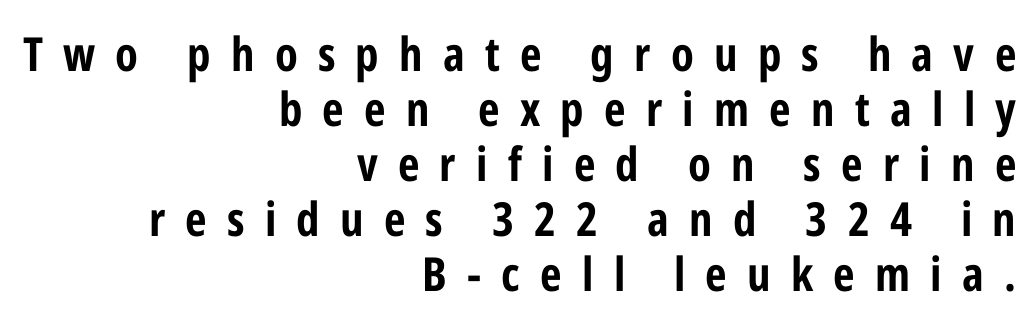
Q: Is the text bold? A: Yes.
Q: Is the text italic (slanted)? A: No, it is upright.
Q: Is the typeface a serif or a sans-serif typeface? A: Sans-serif.
Q: Is the text underlined? A: No.
Q: How is the paragraph aligned? A: Right-aligned.
Q: Is the spacing between letters normal or unusually wide? A: Unusually wide.
Q: Width (condensed, normal, or wide)? A: Condensed.
Q: Stroke contrast? A: Low.
Q: x-height? A: Medium.
Q: Monospaced? A: No.
